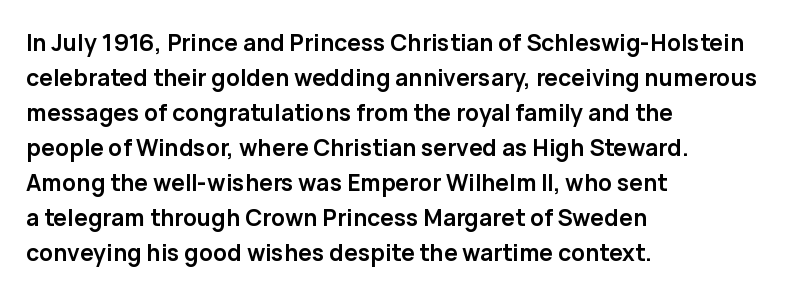
Q: Is the text bold? A: Yes.
Q: Is the text italic (slanted)? A: No, it is upright.
Q: Is the text underlined? A: No.
Q: How is the paragraph aligned? A: Left-aligned.
Q: Is the spacing between letters normal or unusually wide? A: Normal.
Q: Is the spacing between lines tight, normal or loose? A: Normal.
